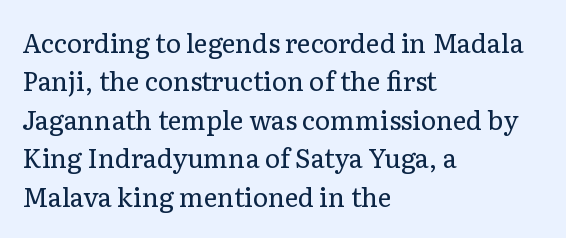
Leftover space on each line is placed entirely after the last word. The font sits on the lighter half of the weight spectrum, regular included. Here the glyphs are tracked normally, forming tight word shapes. Evenly set lines give the paragraph a standard silhouette. The area under the type is left untouched. The letters stand upright; this is a roman face.
